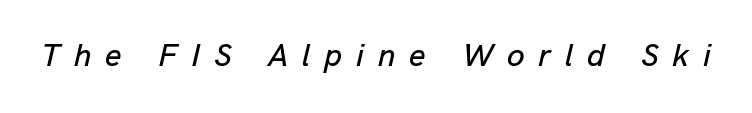
{"italic": "yes", "lean": "right", "slant_degrees": 13, "width": "normal", "stroke_contrast": "low", "x_height": "medium", "monospaced": "no", "underline": "no", "letter_spacing": "wide", "letter_spacing_em": 0.43, "glyph_px": 32}
